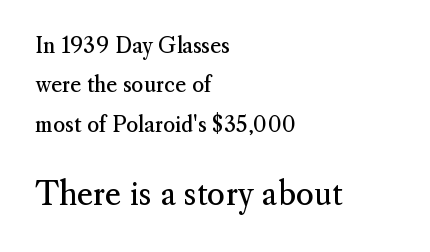
{"serif": "yes", "italic": "no", "bold": "no", "weight": "regular", "width": "normal", "stroke_contrast": "medium", "x_height": "small", "monospaced": "no", "underline": "no", "align": "left", "line_spacing_ratio": 1.87, "letter_spacing": "normal", "letter_spacing_em": 0.0, "larger_block": "second", "size_ratio": 1.48, "glyph_px": 31}
